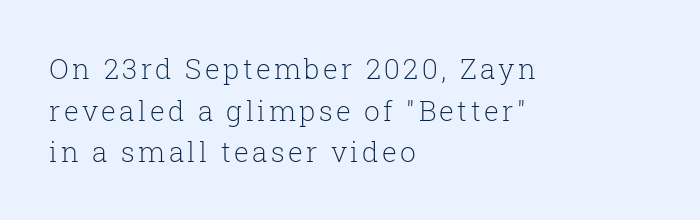
The image shows 28 px light serif type, upright; set left-aligned, normal line spacing (1.49x), not underlined; low stroke contrast and a medium x-height.
